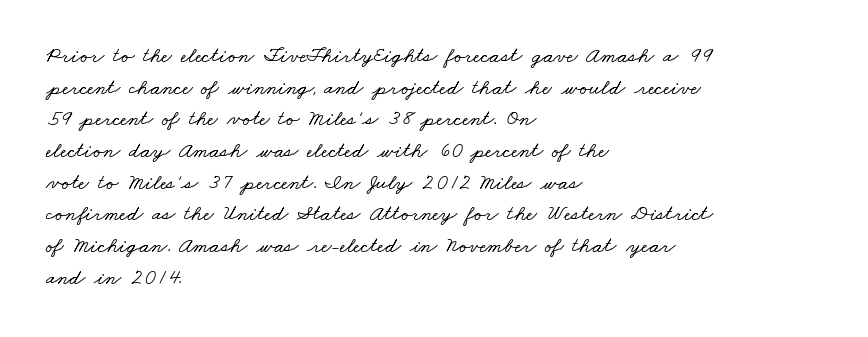
Typeset ragged right — the left edge is the straight one. In terms of letterspacing, this is plain default setting. Lines of text with bare space underneath. Horizontal bands of white between lines are of average thickness.
